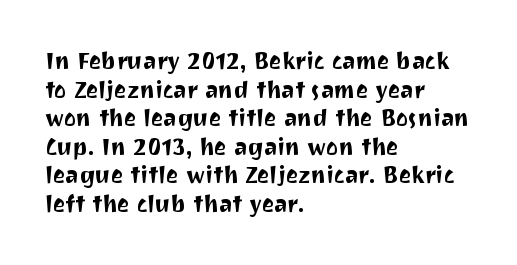
Q: Is the text italic (slanted)? A: No, it is upright.
Q: Is the text underlined? A: No.
Q: How is the paragraph aligned? A: Left-aligned.
Q: Is the spacing between letters normal or unusually wide? A: Normal.
